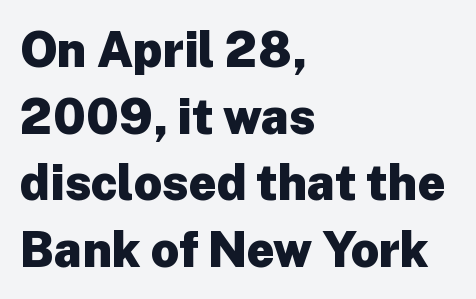
Q: Is the text bold? A: Yes.
Q: Is the text italic (slanted)? A: No, it is upright.
Q: Is the typeface a serif or a sans-serif typeface? A: Sans-serif.
Q: Is the text underlined? A: No.
Q: How is the paragraph aligned? A: Left-aligned.
Q: Is the spacing between letters normal or unusually wide? A: Normal.
Q: Is the spacing between lines tight, normal or loose? A: Normal.
Q: Width (condensed, normal, or wide)? A: Normal.
Q: Stroke contrast? A: Low.
Q: x-height? A: Medium.
Q: Monospaced? A: No.
